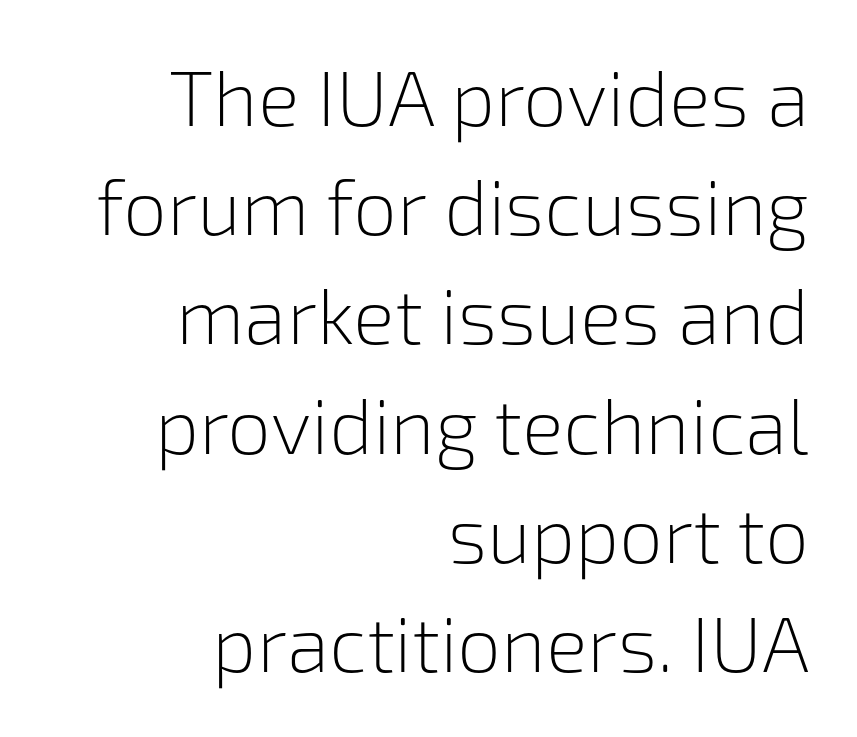
Unbolded letterforms with no extra heft. The vertical gap from one line to the next is medium. Honestly, the letter spacing is just normal — you wouldn't notice it. Look at the bottom of the vertical strokes: they stop flat, with no serifs.
